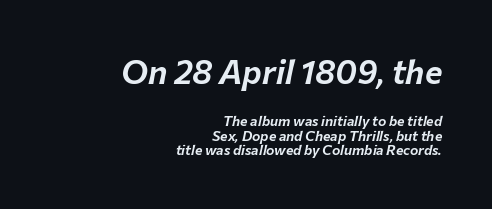
Tall strokes in this sample are angled rather than plumb. Whoever set this chose condensed vertical rhythm over breathing room. Does the copy run flush right? Yes — the right margin is perfectly even. Look at the tracking — it's just the regular setting, nothing added.
